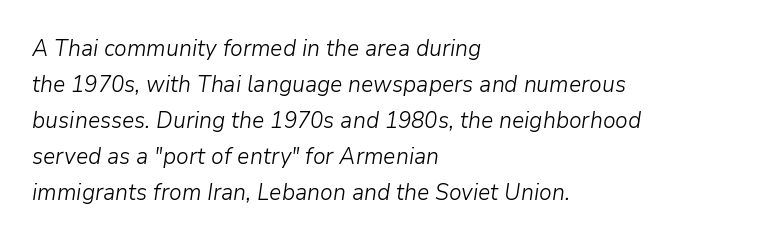
The face used here has a pronounced slope to its letters. The cut favours lightness, reaching ordinary text weight at its darkest. One-word summary of the alignment: left. These lines sit exactly where default settings would place them. Descenders are the only things crossing below the line. Characters follow at the spacing the type designer built in.
